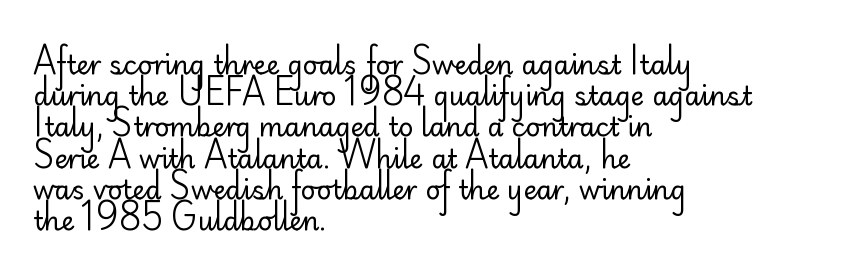
The image shows 26 px text type, upright; set left-aligned, line spacing 1.2x, normal letter spacing, not underlined.
